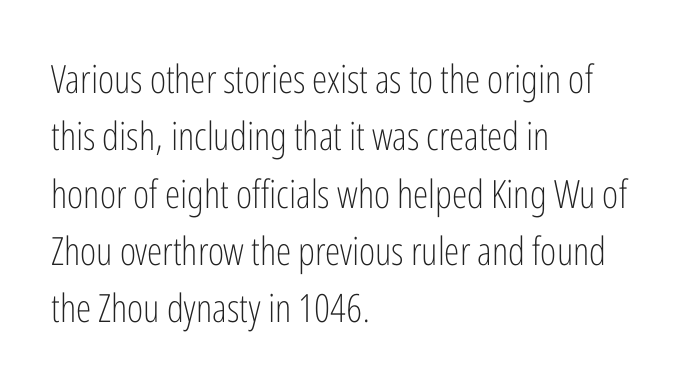
{"serif": "no", "italic": "no", "bold": "no", "weight": "light", "width": "condensed", "stroke_contrast": "low", "x_height": "medium", "monospaced": "no", "underline": "no", "align": "left", "line_spacing": "normal", "line_spacing_ratio": 1.47, "letter_spacing": "normal", "letter_spacing_em": 0.0, "glyph_px": 39}
